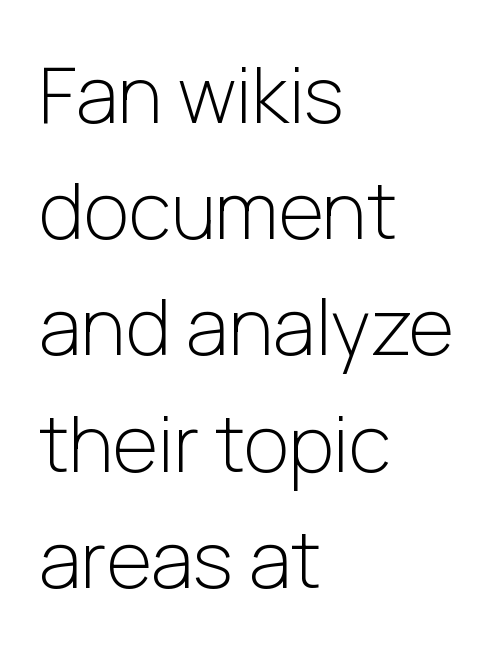
{"serif": "no", "italic": "no", "bold": "no", "weight": "light", "width": "normal", "stroke_contrast": "low", "x_height": "medium", "monospaced": "no", "underline": "no", "align": "left", "line_spacing": "normal", "line_spacing_ratio": 1.49, "letter_spacing": "normal", "letter_spacing_em": 0.0, "glyph_px": 78}
